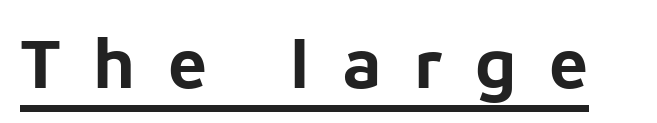
Q: Is the text bold? A: Yes.
Q: Is the text italic (slanted)? A: No, it is upright.
Q: Is the typeface a serif or a sans-serif typeface? A: Sans-serif.
Q: Is the text underlined? A: Yes.
Q: Is the spacing between letters normal or unusually wide? A: Unusually wide.
Q: Width (condensed, normal, or wide)? A: Normal.
Q: Stroke contrast? A: Low.
Q: x-height? A: Medium.
Q: Monospaced? A: No.
